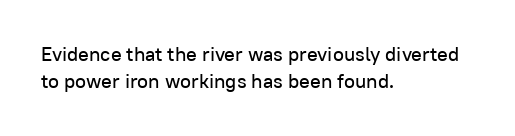
Q: Is the text italic (slanted)? A: No, it is upright.
Q: Is the text underlined? A: No.
Q: How is the paragraph aligned? A: Left-aligned.
Q: Is the spacing between letters normal or unusually wide? A: Normal.
Q: Is the spacing between lines tight, normal or loose? A: Normal.
